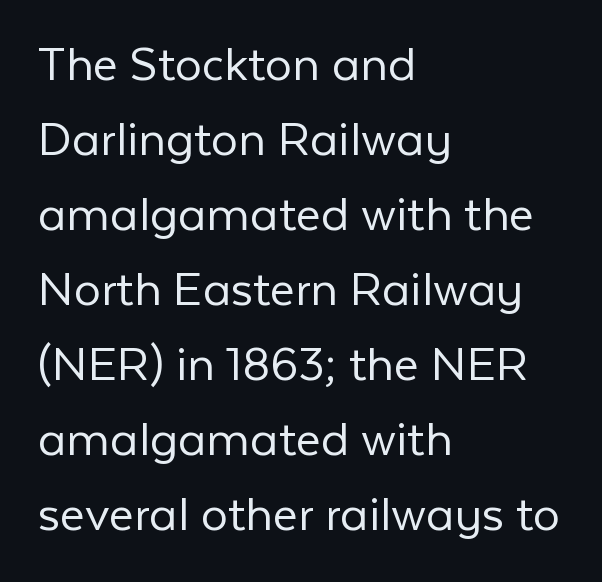
{"serif": "no", "italic": "no", "bold": "no", "weight": "light", "width": "normal", "stroke_contrast": "low", "x_height": "medium", "monospaced": "no", "underline": "no", "align": "left", "line_spacing": "normal", "line_spacing_ratio": 1.39, "letter_spacing": "normal", "letter_spacing_em": 0.0, "glyph_px": 54}
